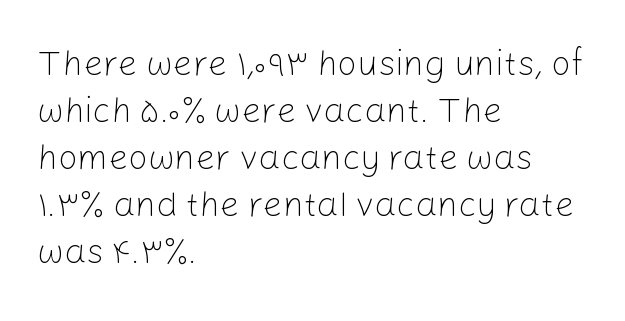
The image shows 35 px light sans-serif type, upright; set left-aligned, normal line spacing (1.34x), normal letter spacing, not underlined; low stroke contrast and a medium x-height.
